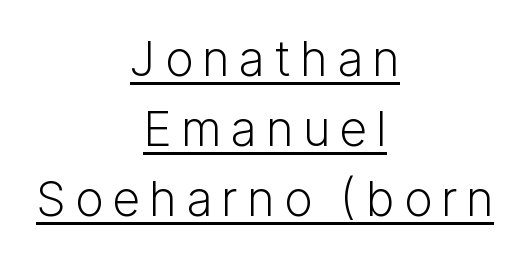
The image shows 48 px light sans-serif type, upright; set centered, normal line spacing (1.46x), underlined; low stroke contrast and a medium x-height.
